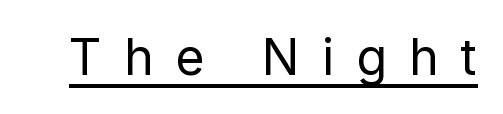
The characters display no serif detailing; their extremities are plain. These characters rest on top of a visible drawn line. Ordinary non-slanted type is in use. Proportional: the letters do not fall into vertical columns.
